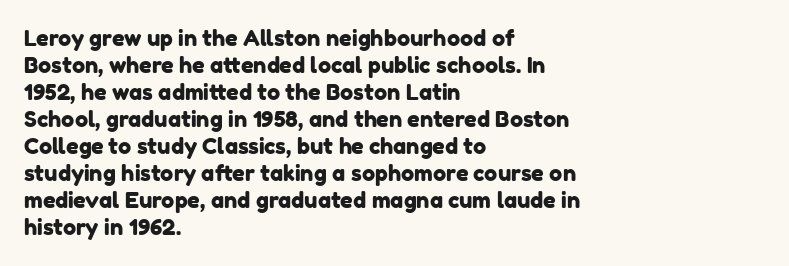
Quick note: underline off. There is no visible air inserted between adjacent glyphs. Where is the straight margin? On the left.
